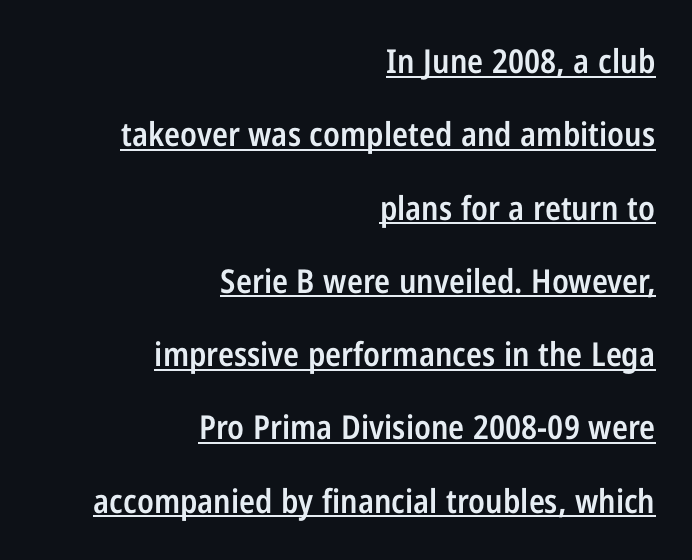
The image shows 33 px semibold, condensed sans-serif type, upright; set right-aligned, loose line spacing (2.22x), normal letter spacing, underlined; low stroke contrast and a medium x-height.
